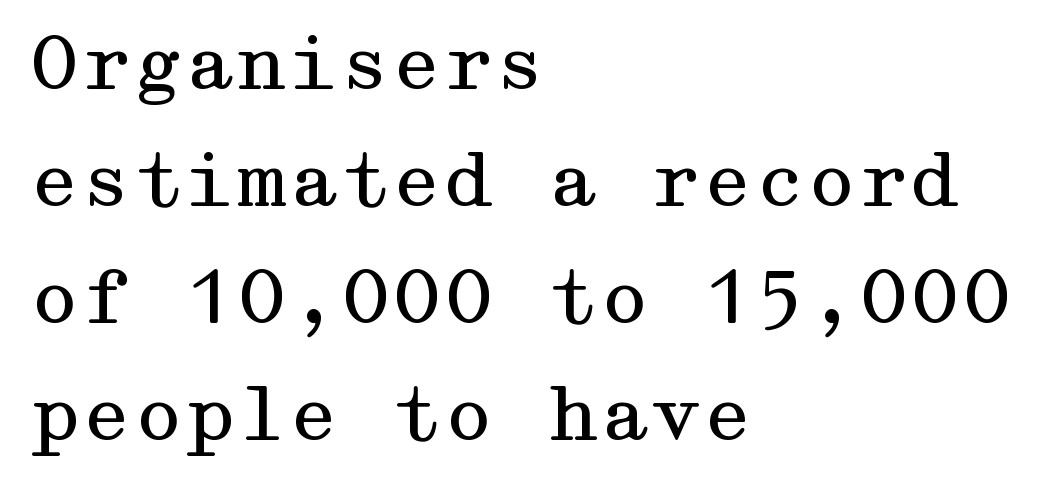
{"serif": "yes", "italic": "no", "bold": "no", "weight": "regular", "width": "wide", "stroke_contrast": "medium", "x_height": "medium", "underline": "no", "align": "left", "line_spacing": "normal", "line_spacing_ratio": 1.58, "letter_spacing": "normal", "letter_spacing_em": 0.0, "glyph_px": 74}
